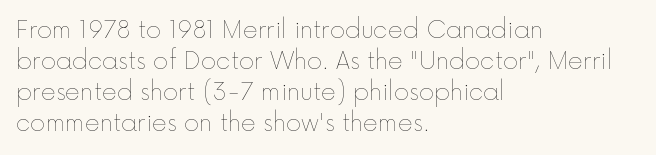
Posture: upright roman. The ragged edge is on the right, which tells us the setting is flush left. Reading down the column, the eye jumps a familiar distance to each next line. The specimen omits any rule beneath the text block's lines. The face looks like a standard text weight, possibly lighter.
